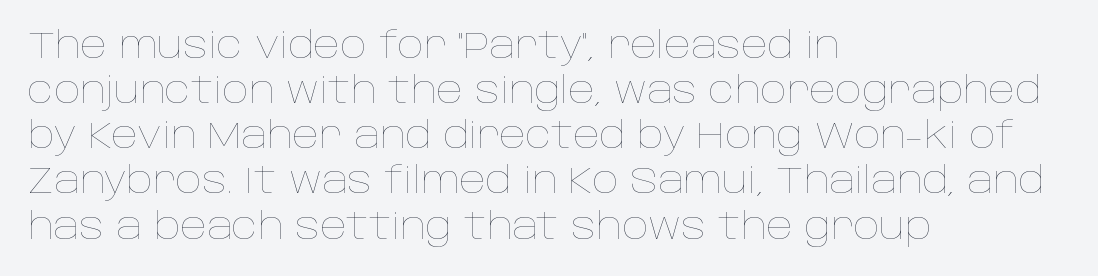
{"italic": "no", "bold": "no", "weight": "thin", "width": "normal", "stroke_contrast": "low", "x_height": "large", "monospaced": "no", "underline": "no", "align": "left", "line_spacing_ratio": 1.22, "letter_spacing": "normal", "letter_spacing_em": 0.0, "glyph_px": 37}
